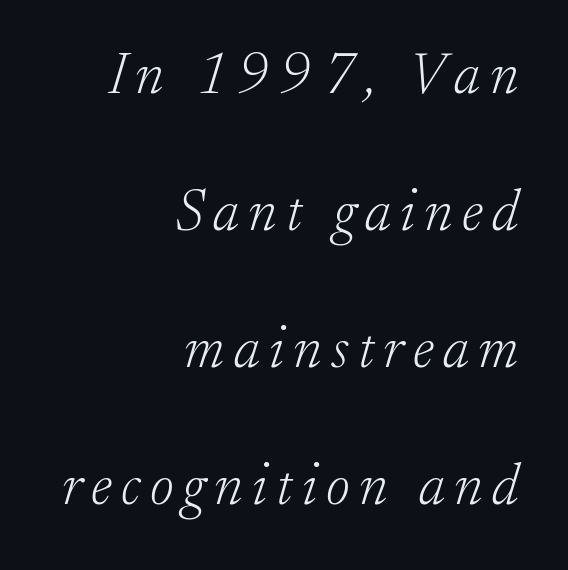
The image shows 58 px light serif type, italic (leaning right); set right-aligned, loose line spacing (2.36x), not underlined; low stroke contrast and a small x-height.
